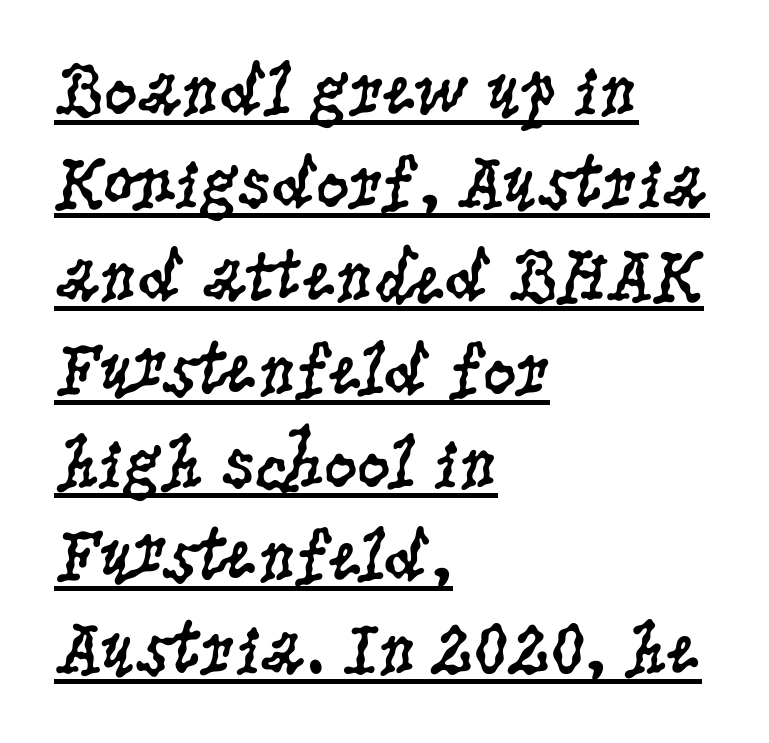
The image shows 74 px regular-weight, condensed serif type; set left-aligned, normal line spacing (1.26x), normal letter spacing, underlined; low stroke contrast and a large x-height.
